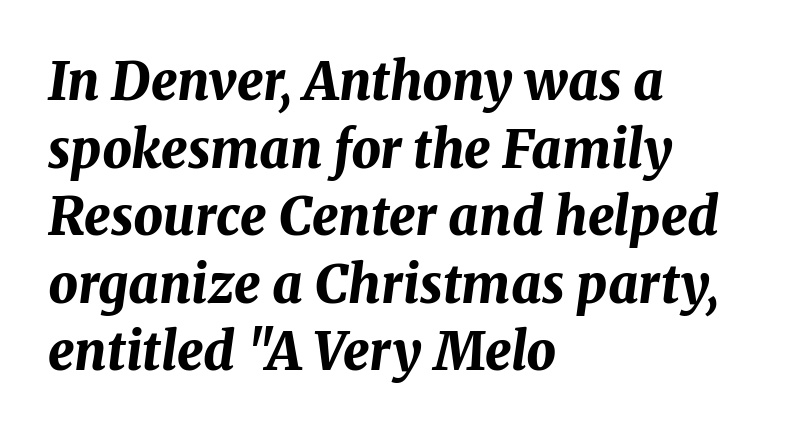
Q: Is the text bold? A: Yes.
Q: Is the text italic (slanted)? A: Yes, it leans right by about 8 degrees.
Q: Is the text underlined? A: No.
Q: How is the paragraph aligned? A: Left-aligned.
Q: Is the spacing between letters normal or unusually wide? A: Normal.
Q: Is the spacing between lines tight, normal or loose? A: Normal.
Q: Width (condensed, normal, or wide)? A: Normal.
Q: Stroke contrast? A: Medium.
Q: x-height? A: Medium.
Q: Monospaced? A: No.
